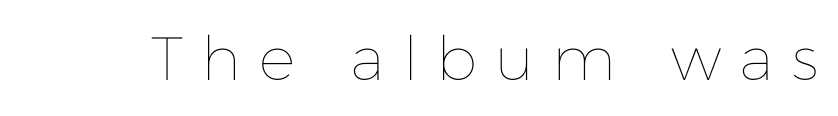
Q: Is the text bold? A: No.
Q: Is the text italic (slanted)? A: No, it is upright.
Q: Is the text underlined? A: No.
Q: Is the spacing between letters normal or unusually wide? A: Unusually wide.
Q: Width (condensed, normal, or wide)? A: Normal.
Q: Stroke contrast? A: Low.
Q: x-height? A: Medium.
Q: Monospaced? A: No.
